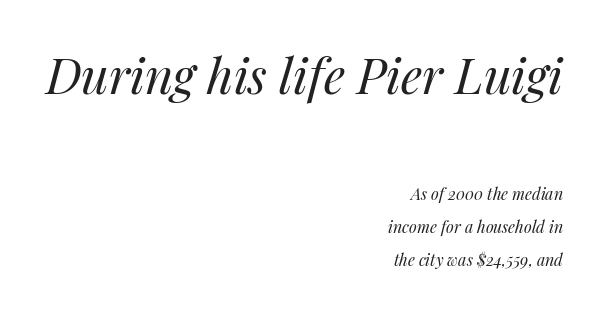
The image shows 49 px regular-weight type, italic (leaning right); set right-aligned, loose line spacing (2.09x), normal letter spacing, not underlined; the first (top) block is 3.06x larger; medium stroke contrast and a medium x-height.
